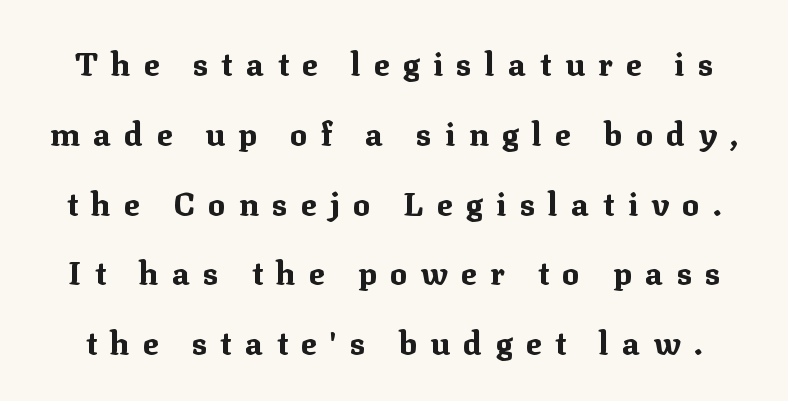
Think of a printed novel: that variable character pitch is what you see here. Compared with typical body copy, the letter spacing here is much looser. Do the letters lean? They stand straight. The space directly below the letters is spotless.
